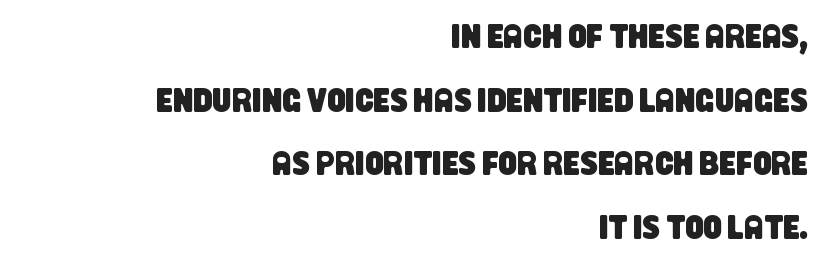
Q: Is the typeface a serif or a sans-serif typeface? A: Sans-serif.
Q: Is the text underlined? A: No.
Q: How is the paragraph aligned? A: Right-aligned.
Q: Is the spacing between letters normal or unusually wide? A: Normal.
Q: Is the spacing between lines tight, normal or loose? A: Loose.
Q: Width (condensed, normal, or wide)? A: Condensed.
Q: Stroke contrast? A: Low.
Q: x-height? A: Large.
Q: Monospaced? A: No.
